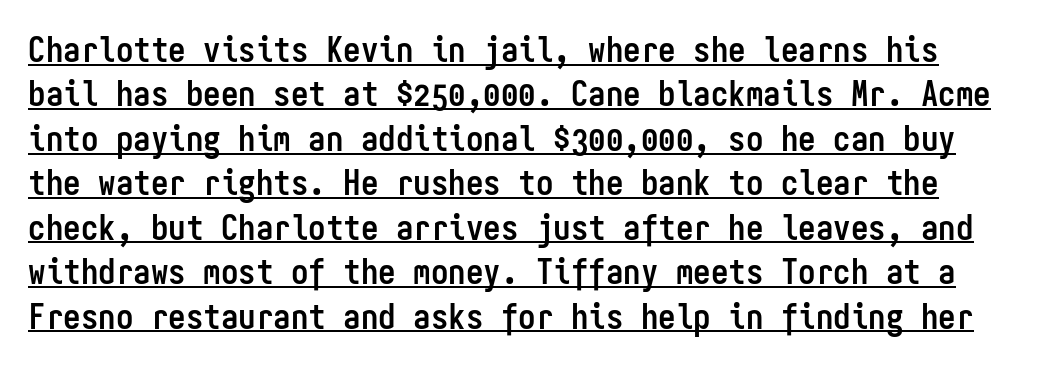
Q: Is the text bold? A: Yes.
Q: Is the text italic (slanted)? A: No, it is upright.
Q: Is the typeface a serif or a sans-serif typeface? A: Sans-serif.
Q: Is the text underlined? A: Yes.
Q: Is the spacing between letters normal or unusually wide? A: Normal.
Q: Is the spacing between lines tight, normal or loose? A: Normal.
Q: Width (condensed, normal, or wide)? A: Condensed.
Q: Stroke contrast? A: Low.
Q: x-height? A: Medium.
Q: Monospaced? A: Yes.
